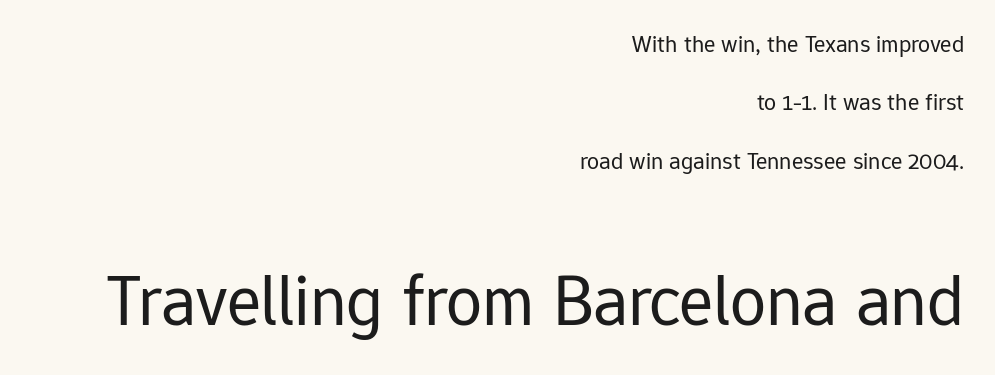
Nobody drew a line under any word here. Do the characters align in a grid? No, the font is proportional. Scale increases going downward across the two blocks. These glyphs show unthickened strokes, regular width or finer.
